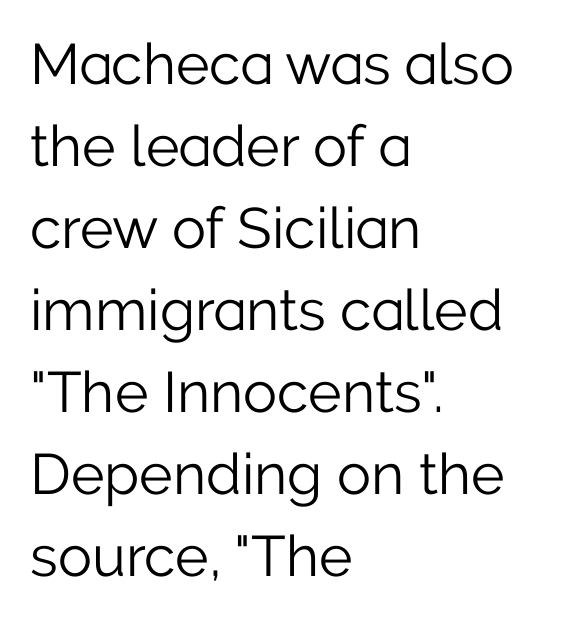
{"serif": "no", "italic": "no", "bold": "no", "weight": "light", "width": "normal", "stroke_contrast": "low", "x_height": "medium", "monospaced": "no", "underline": "no", "align": "left", "line_spacing": "normal", "line_spacing_ratio": 1.44, "letter_spacing": "normal", "letter_spacing_em": 0.0, "glyph_px": 57}
